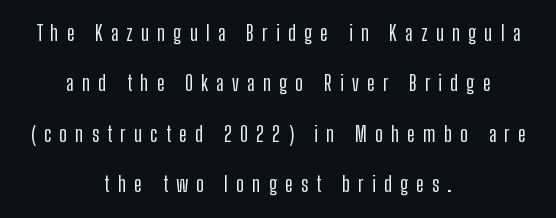
Q: Is the text italic (slanted)? A: No, it is upright.
Q: Is the text underlined? A: No.
Q: How is the paragraph aligned? A: Centered.
Q: Is the spacing between letters normal or unusually wide? A: Unusually wide.
Q: Is the spacing between lines tight, normal or loose? A: Loose.
